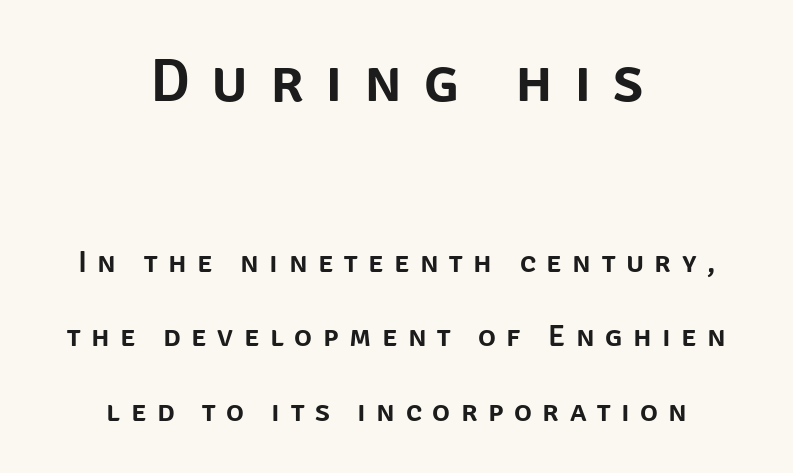
{"serif": "no", "italic": "no", "width": "normal", "stroke_contrast": "low", "x_height": "large", "monospaced": "no", "underline": "no", "align": "center", "line_spacing": "loose", "line_spacing_ratio": 2.48, "letter_spacing": "wide", "letter_spacing_em": 0.35, "larger_block": "first", "size_ratio": 2.03, "glyph_px": 61}
